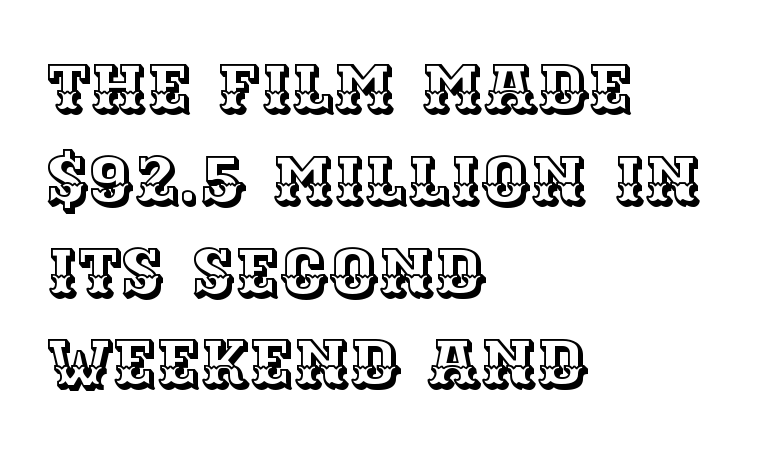
Q: Is the text italic (slanted)? A: No, it is upright.
Q: Is the text underlined? A: No.
Q: How is the paragraph aligned? A: Left-aligned.
Q: Is the spacing between letters normal or unusually wide? A: Normal.
Q: Is the spacing between lines tight, normal or loose? A: Normal.
Q: Width (condensed, normal, or wide)? A: Normal.
Q: x-height? A: Large.
Q: Monospaced? A: No.
